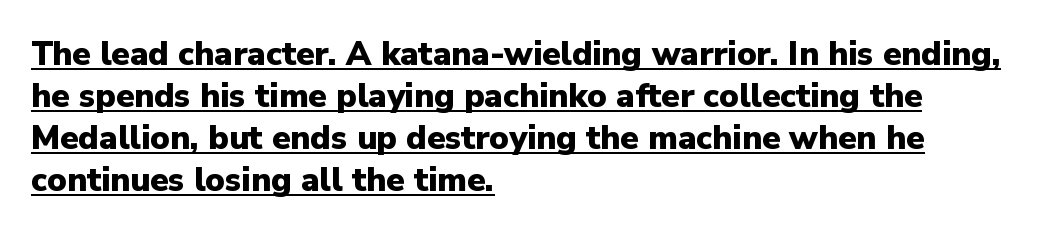
{"serif": "no", "italic": "no", "bold": "yes", "weight": "heavy", "width": "normal", "stroke_contrast": "low", "x_height": "medium", "monospaced": "no", "underline": "yes", "align": "left", "line_spacing": "normal", "line_spacing_ratio": 1.27, "letter_spacing": "normal", "letter_spacing_em": 0.0, "glyph_px": 33}
